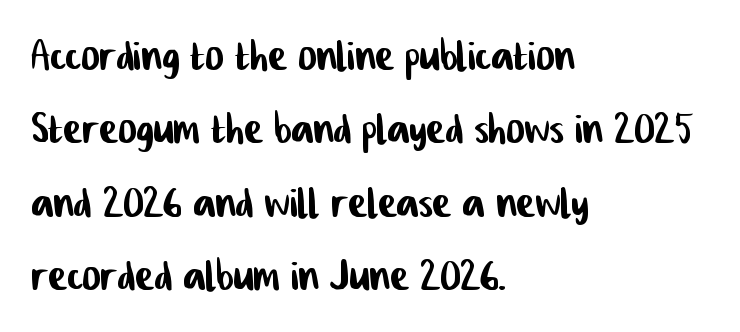
{"serif": "no", "width": "condensed", "stroke_contrast": "low", "x_height": "medium", "monospaced": "no", "underline": "no", "align": "left", "line_spacing": "normal", "line_spacing_ratio": 1.31, "letter_spacing": "normal", "letter_spacing_em": 0.0, "glyph_px": 56}
